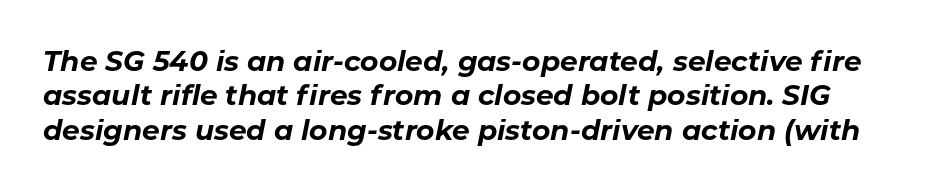
Q: Is the text bold? A: Yes.
Q: Is the text italic (slanted)? A: Yes, it leans right by about 11 degrees.
Q: Is the text underlined? A: No.
Q: Is the spacing between letters normal or unusually wide? A: Normal.
Q: Width (condensed, normal, or wide)? A: Normal.
Q: Stroke contrast? A: Low.
Q: x-height? A: Medium.
Q: Monospaced? A: No.
